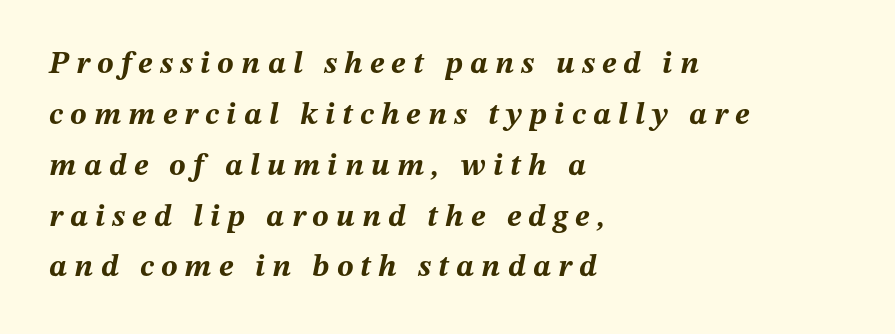
Q: Is the text bold? A: Yes.
Q: Is the text italic (slanted)? A: Yes, it leans right by about 12 degrees.
Q: Is the text underlined? A: No.
Q: How is the paragraph aligned? A: Left-aligned.
Q: Is the spacing between letters normal or unusually wide? A: Unusually wide.
Q: Is the spacing between lines tight, normal or loose? A: Normal.
Q: Width (condensed, normal, or wide)? A: Normal.
Q: Stroke contrast? A: Medium.
Q: x-height? A: Medium.
Q: Monospaced? A: No.
